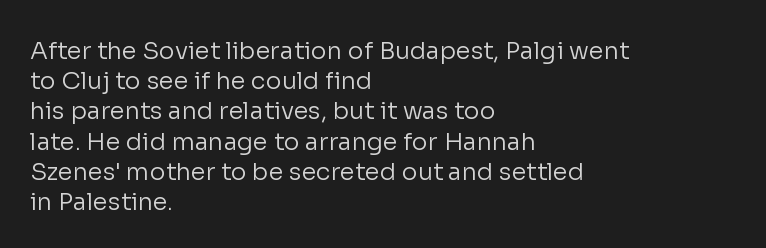
Q: Is the text bold? A: No.
Q: Is the text italic (slanted)? A: No, it is upright.
Q: Is the text underlined? A: No.
Q: How is the paragraph aligned? A: Left-aligned.
Q: Is the spacing between letters normal or unusually wide? A: Normal.
Q: Is the spacing between lines tight, normal or loose? A: Normal.
